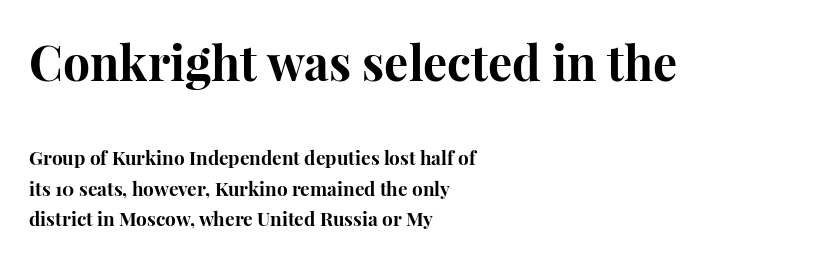
Q: Is the text bold? A: Yes.
Q: Is the text italic (slanted)? A: No, it is upright.
Q: Is the typeface a serif or a sans-serif typeface? A: Serif.
Q: Is the text underlined? A: No.
Q: How is the paragraph aligned? A: Left-aligned.
Q: Is the spacing between letters normal or unusually wide? A: Normal.
Q: Is the spacing between lines tight, normal or loose? A: Normal.
Q: Which block of text is set in a larger size, the first (top) or the second (bottom)? A: The first (top) one.
Q: Width (condensed, normal, or wide)? A: Normal.
Q: Stroke contrast? A: High.
Q: x-height? A: Medium.
Q: Monospaced? A: No.
